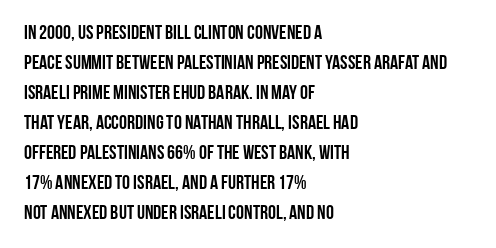
The passage shown has conventional tracking throughout. Is there much room between lines? A standard amount, neither cramped nor airy. This is the regular roman posture of the typeface. Plain, unruled lines of type. Typeset ragged right — the left edge is the straight one.
